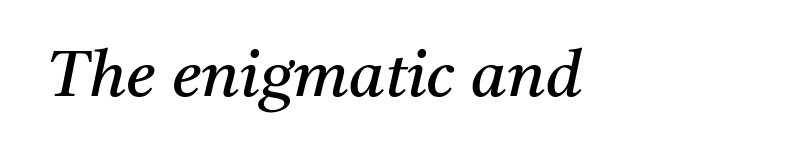
{"serif": "yes", "italic": "yes", "lean": "right", "slant_degrees": 11, "bold": "no", "weight": "regular", "width": "normal", "stroke_contrast": "medium", "x_height": "medium", "monospaced": "no", "underline": "no", "letter_spacing": "normal", "letter_spacing_em": 0.0, "glyph_px": 65}
